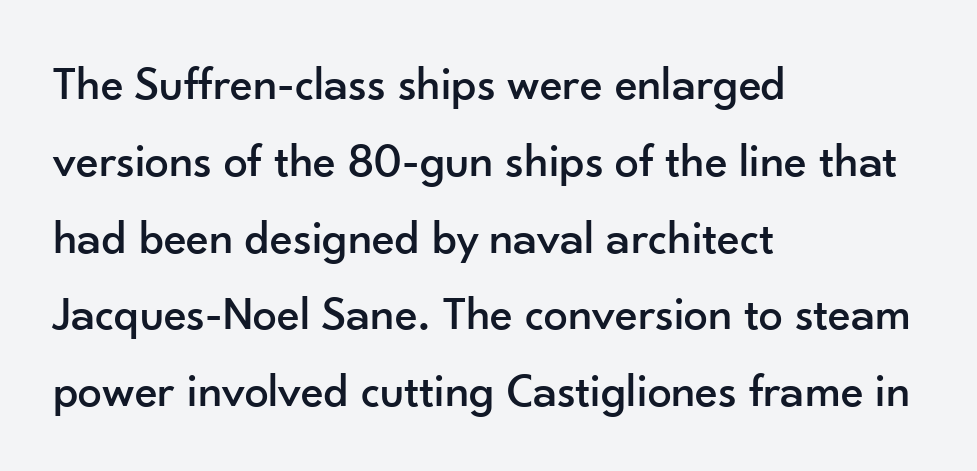
{"serif": "no", "italic": "no", "width": "normal", "stroke_contrast": "low", "x_height": "small", "monospaced": "no", "underline": "no", "align": "left", "line_spacing": "normal", "line_spacing_ratio": 1.6, "letter_spacing": "normal", "letter_spacing_em": 0.0, "glyph_px": 48}
